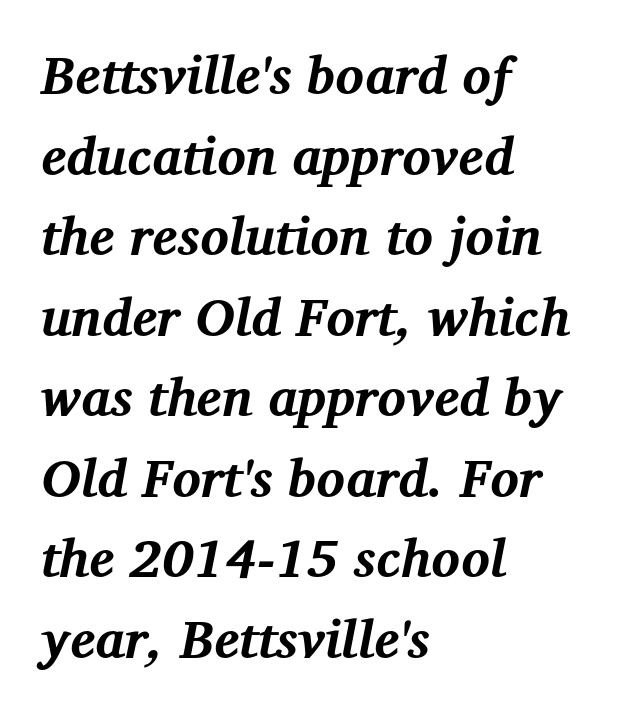
Q: Is the text bold? A: Yes.
Q: Is the text italic (slanted)? A: Yes, it leans right by about 12 degrees.
Q: Is the typeface a serif or a sans-serif typeface? A: Serif.
Q: Is the text underlined? A: No.
Q: How is the paragraph aligned? A: Left-aligned.
Q: Is the spacing between letters normal or unusually wide? A: Normal.
Q: Is the spacing between lines tight, normal or loose? A: Normal.
Q: Width (condensed, normal, or wide)? A: Normal.
Q: Stroke contrast? A: Medium.
Q: x-height? A: Medium.
Q: Monospaced? A: No.
